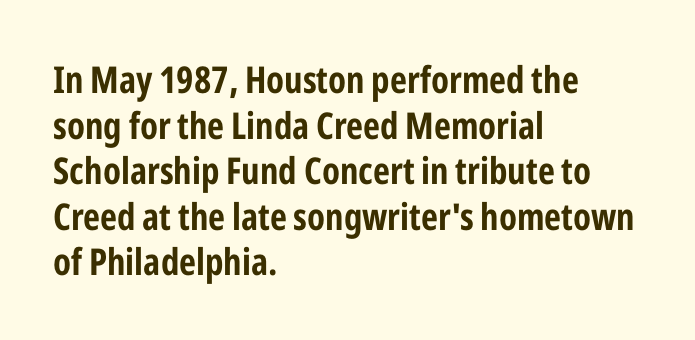
The image shows 37 px bold, condensed sans-serif type, upright; set left-aligned, line spacing 1.23x, normal letter spacing, not underlined; low stroke contrast and a medium x-height.
